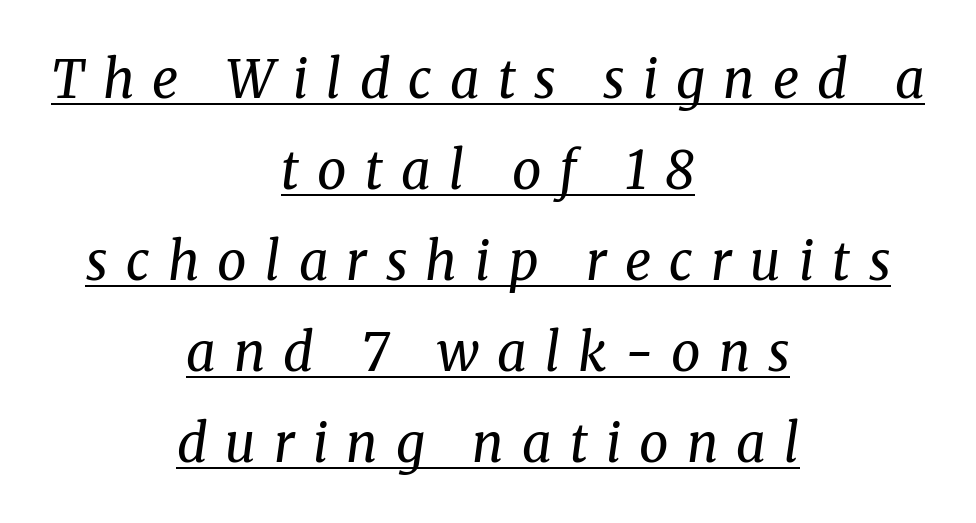
The image shows 52 px regular-weight serif type, italic (leaning right); set centered, line spacing 1.75x, unusually wide letter spacing (+0.35 em), underlined; medium stroke contrast and a medium x-height.
